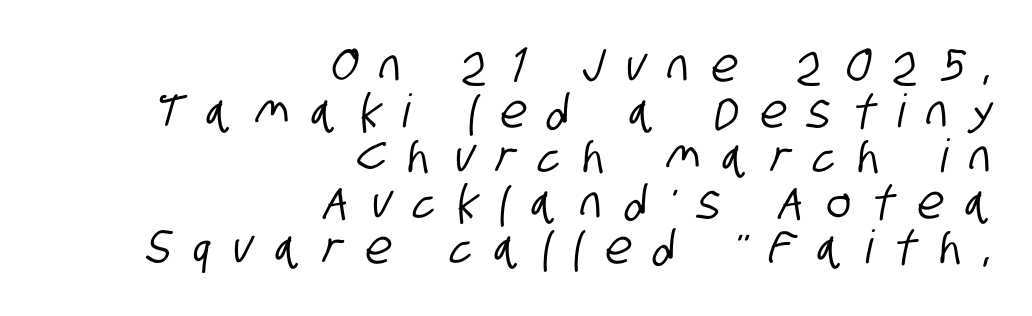
The image shows 46 px condensed sans-serif type; set right-aligned, tight line spacing (0.99x), unusually wide letter spacing (+0.49 em), not underlined; low stroke contrast and a large x-height.
